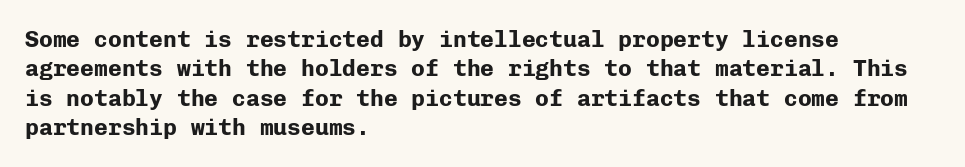
Q: Is the text bold? A: Yes.
Q: Is the text italic (slanted)? A: No, it is upright.
Q: Is the text underlined? A: No.
Q: How is the paragraph aligned? A: Left-aligned.
Q: Is the spacing between letters normal or unusually wide? A: Normal.
Q: Is the spacing between lines tight, normal or loose? A: Normal.
